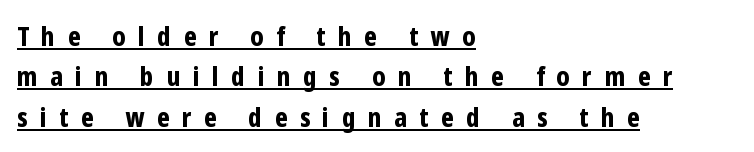
The image shows 27 px bold type, upright; set left-aligned, normal line spacing (1.5x), unusually wide letter spacing (+0.46 em), underlined.
